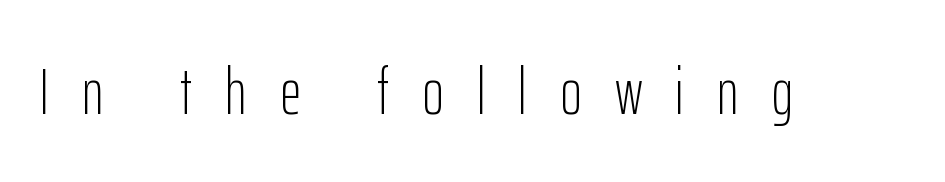
Students, note that the glyphs here are deliberately spaced far apart. Descenders are the only things crossing below the line. Serifs: no, the terminals of the letterforms are clean. Italic: no, the glyphs are upright roman.
